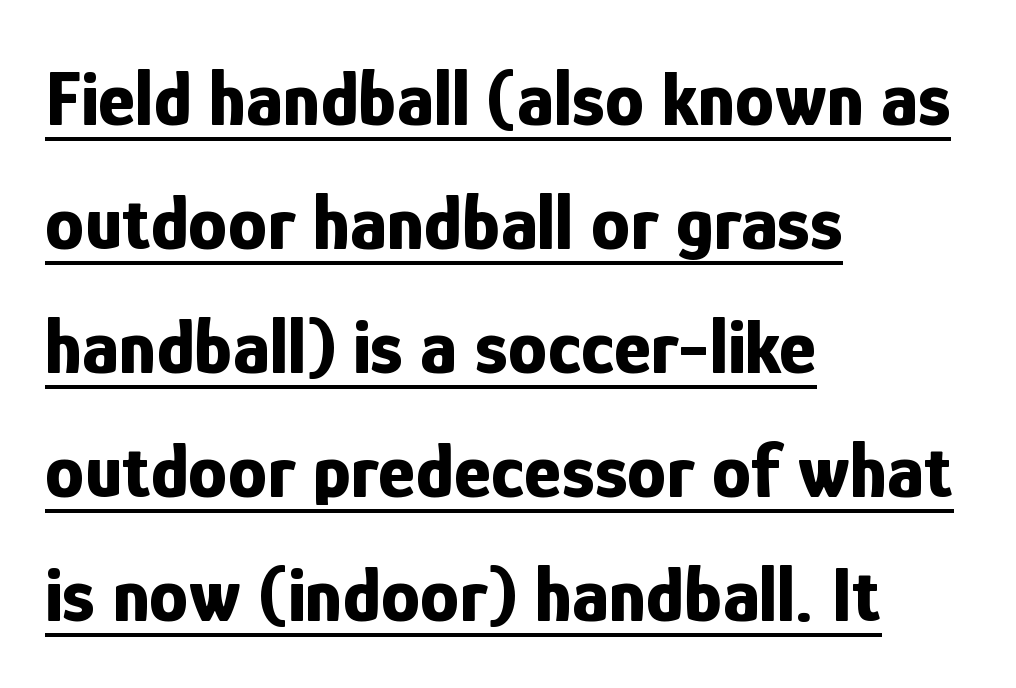
Character widths vary here, with narrow letters taking less room than wide ones. The text was rendered using a sans face with plain stroke endings. A rule runs beneath these lines of type. The line texture is even and compact thanks to regular tracking. Every letter is thick-stroked: bold, no question. Quick note: not italic, upright.
